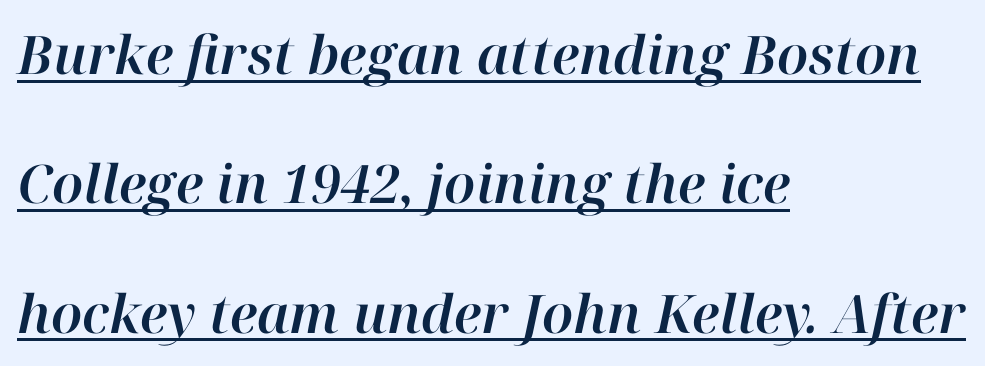
{"italic": "yes", "lean": "right", "slant_degrees": 12, "width": "normal", "stroke_contrast": "high", "x_height": "medium", "monospaced": "no", "underline": "yes", "align": "left", "line_spacing": "loose", "line_spacing_ratio": 2.44, "letter_spacing": "normal", "letter_spacing_em": 0.0, "glyph_px": 53}
